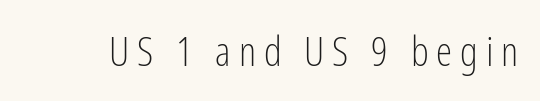
Weight: in the light-to-regular range. The passage shown is typeset with a sans-serif family. When letters stand straight like this, we call the style roman or upright. The letters advance in unequal steps, a hallmark of proportional type. Just letters on the line, the space beneath them empty.
